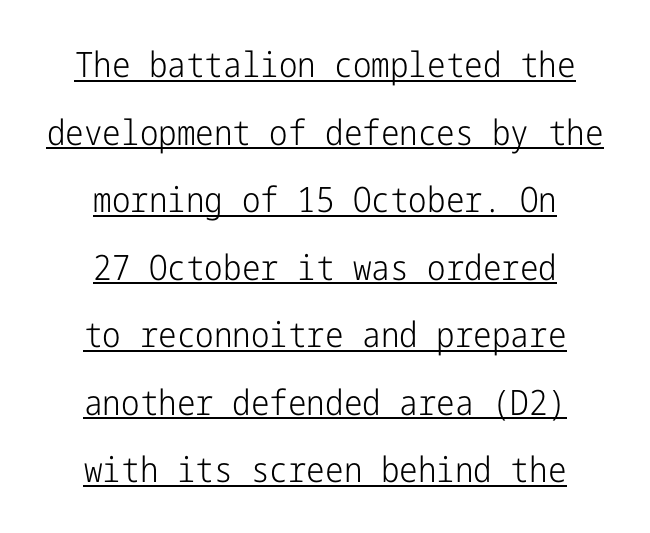
{"serif": "no", "italic": "no", "bold": "no", "weight": "light", "width": "condensed", "stroke_contrast": "low", "x_height": "medium", "underline": "yes", "align": "center", "line_spacing": "loose", "line_spacing_ratio": 1.93, "letter_spacing": "normal", "letter_spacing_em": 0.0, "glyph_px": 35}
